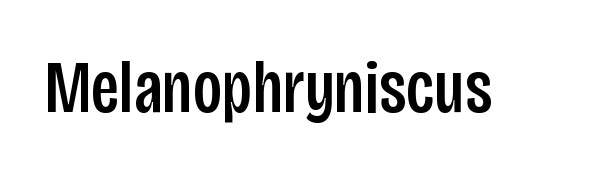
The image shows 73 px condensed sans-serif type, upright; set normal letter spacing, not underlined; low stroke contrast and a large x-height.
